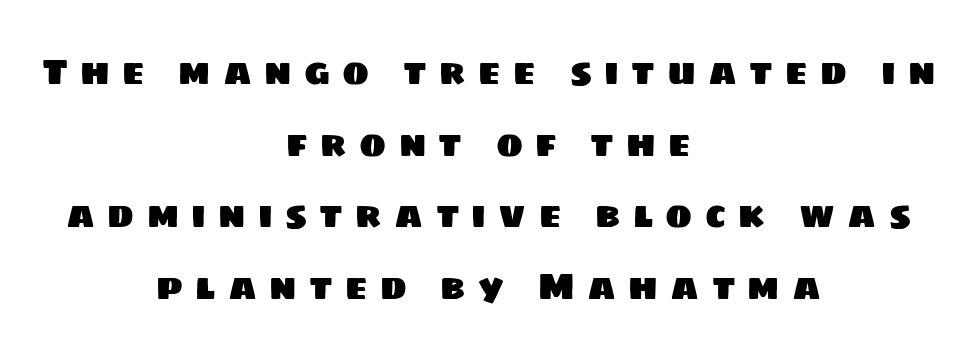
The designer dialed line spacing up above the default. Typeset on center — no edge is straight. How are the letters spaced? Widely, with obvious added tracking. This rendering employs a face without finishing strokes, i.e., a sans-serif. Lines of text with bare space underneath.
